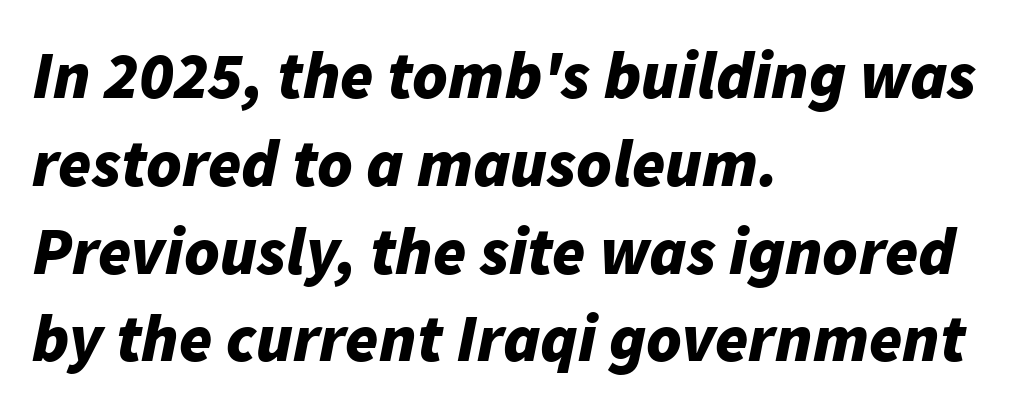
Q: Is the text bold? A: Yes.
Q: Is the text italic (slanted)? A: Yes, it leans right by about 11 degrees.
Q: Is the text underlined? A: No.
Q: How is the paragraph aligned? A: Left-aligned.
Q: Is the spacing between letters normal or unusually wide? A: Normal.
Q: Is the spacing between lines tight, normal or loose? A: Normal.
Q: Width (condensed, normal, or wide)? A: Normal.
Q: Stroke contrast? A: Low.
Q: x-height? A: Medium.
Q: Monospaced? A: No.
